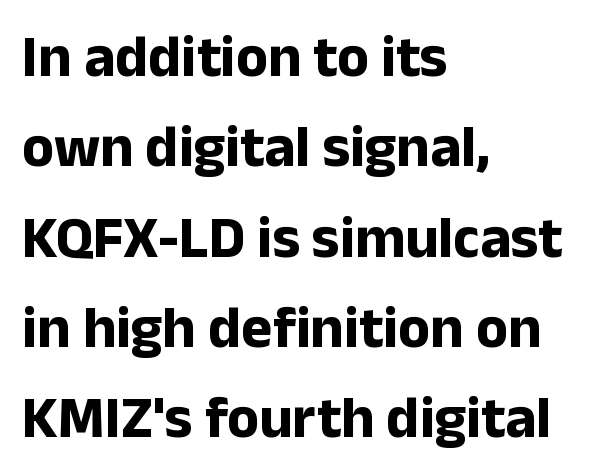
The image shows 59 px bold sans-serif type, upright; set left-aligned, normal line spacing (1.53x), normal letter spacing, not underlined; low stroke contrast and a medium x-height.
